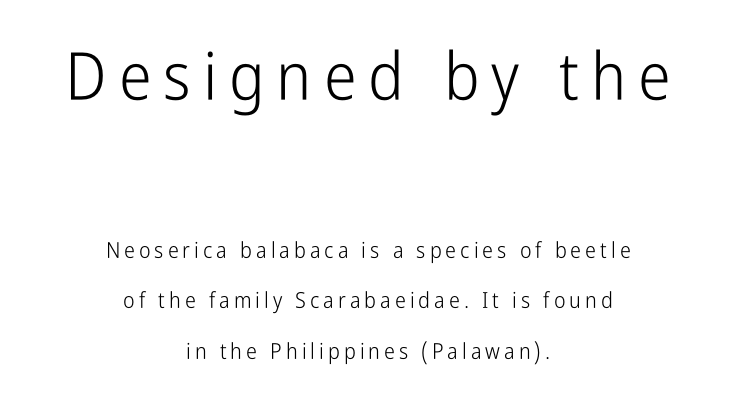
Q: Is the text bold? A: No.
Q: Is the text italic (slanted)? A: No, it is upright.
Q: Is the typeface a serif or a sans-serif typeface? A: Sans-serif.
Q: Is the text underlined? A: No.
Q: How is the paragraph aligned? A: Centered.
Q: Is the spacing between lines tight, normal or loose? A: Loose.
Q: Which block of text is set in a larger size, the first (top) or the second (bottom)? A: The first (top) one.
Q: Width (condensed, normal, or wide)? A: Condensed.
Q: Stroke contrast? A: Low.
Q: x-height? A: Medium.
Q: Monospaced? A: No.
